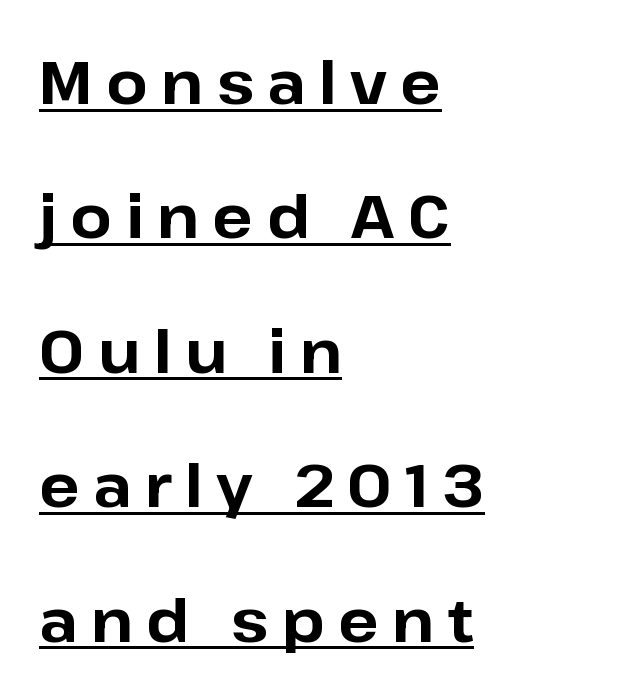
The image shows 60 px bold sans-serif type, upright; set left-aligned, loose line spacing (2.24x), unusually wide letter spacing (+0.22 em), underlined; low stroke contrast and a medium x-height.
